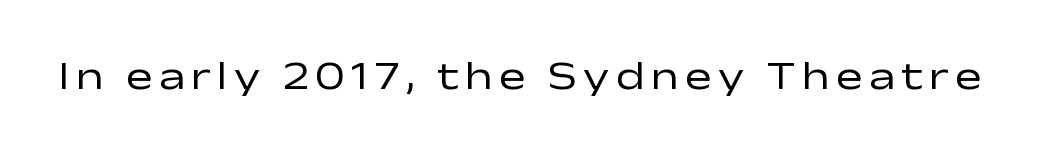
The image shows 40 px regular-weight, wide sans-serif type, upright; set not underlined; low stroke contrast and a medium x-height.
